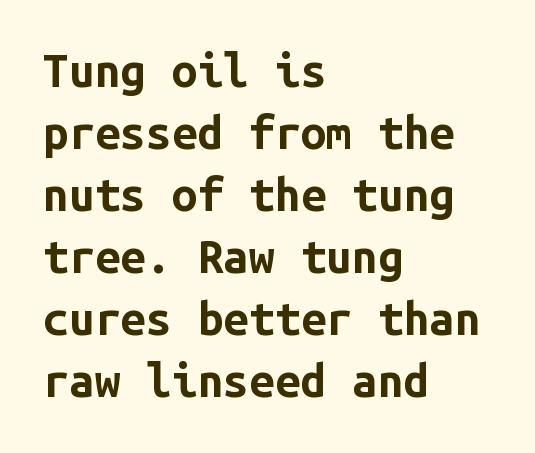
The image shows 46 px bold sans-serif type, upright, monospaced; set left-aligned, normal line spacing (1.35x), normal letter spacing, not underlined; low stroke contrast and a medium x-height.
